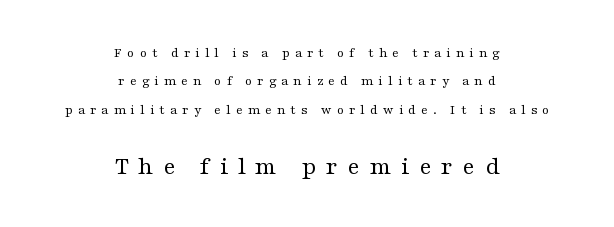
The image shows 26 px text type, upright; set centered, loose line spacing (2.02x), unusually wide letter spacing (+0.37 em), not underlined; the second (bottom) block is 1.86x larger.
